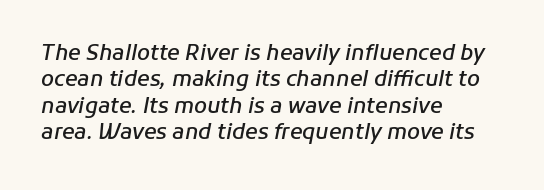
The image shows 21 px text type, italic (leaning right); set left-aligned, normal line spacing (1.26x), normal letter spacing, not underlined.
